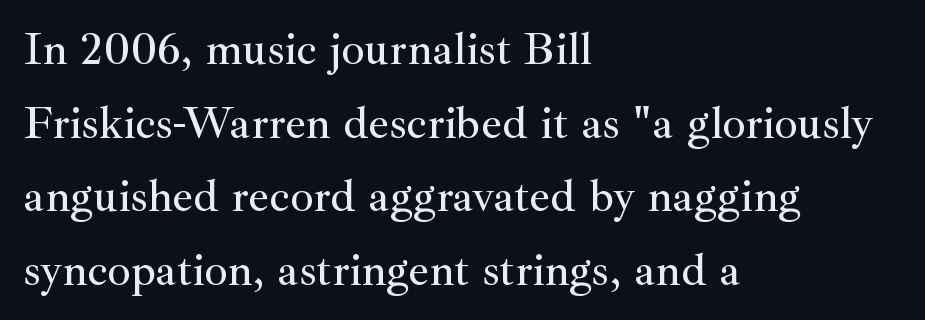
The image shows 46 px serif type, upright; set left-aligned, normal line spacing (1.6x), normal letter spacing, not underlined; medium stroke contrast and a small x-height.
